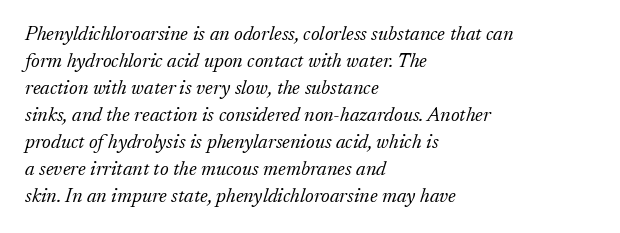
{"italic": "yes", "lean": "right", "slant_degrees": 17, "bold": "no", "underline": "no", "align": "left", "line_spacing": "normal", "line_spacing_ratio": 1.35, "letter_spacing": "normal", "letter_spacing_em": 0.0, "glyph_px": 20}
